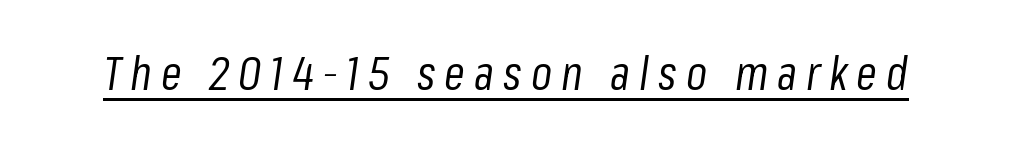
The image shows 47 px regular-weight, condensed type, italic (leaning right); set underlined; low stroke contrast and a medium x-height.
